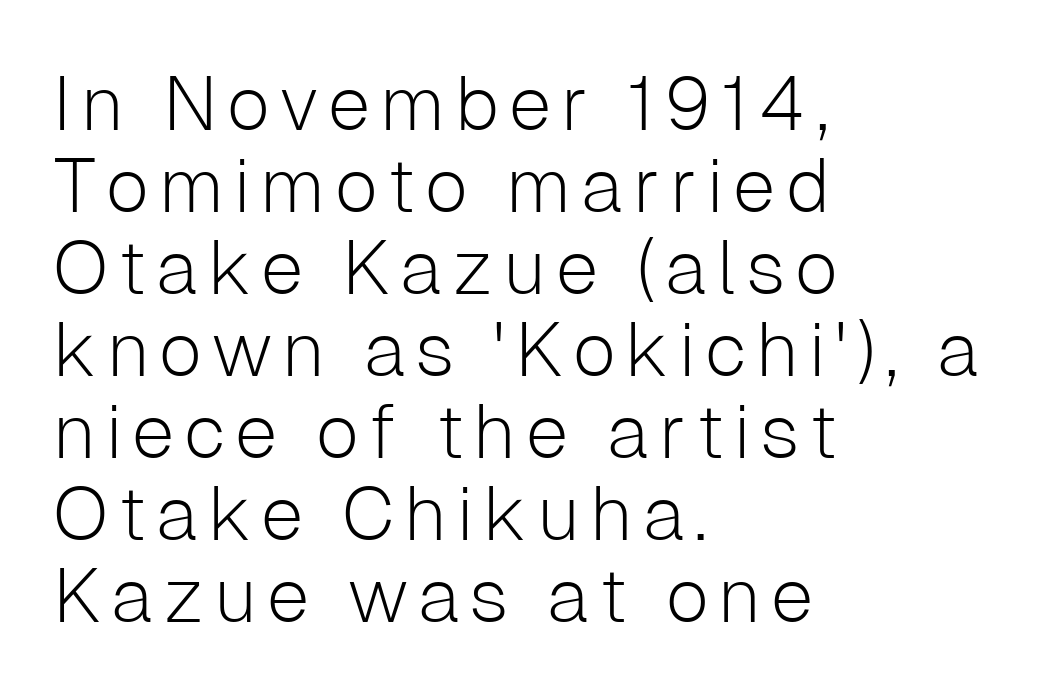
{"serif": "no", "italic": "no", "bold": "no", "weight": "light", "width": "normal", "stroke_contrast": "low", "x_height": "medium", "monospaced": "no", "underline": "no", "align": "left", "line_spacing": "tight", "line_spacing_ratio": 1.08, "glyph_px": 76}
